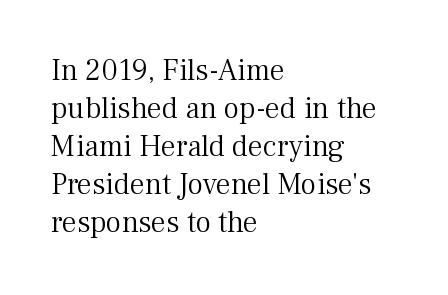
The lines in this sample share a left origin and differ only in where they stop. These glyphs show unthickened strokes, regular width or finer. Look at the bottom of the vertical strokes: they flare into serifs here. Vertical spacing — default. Inter-character spacing is left at the font's built-in metrics. These lines are rendered in a variable-pitch font.
